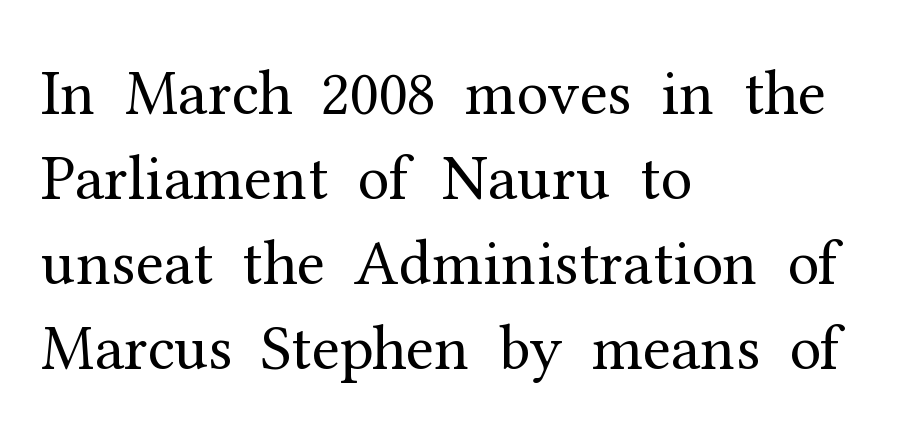
The image shows 64 px regular-weight serif type, upright; set left-aligned, normal line spacing (1.33x), normal letter spacing, not underlined; medium stroke contrast and a medium x-height.
